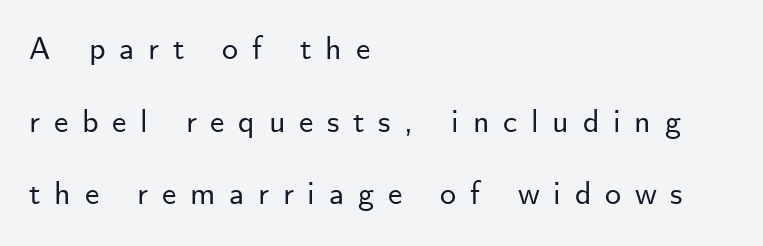
Line beginnings align vertically; line endings do not. Ascenders rise straight up at ninety degrees. Note the varied advance widths — an 'i' is clearly narrower than an 'm'. Letter spacing: wide. I'd call this a sans setting — the letters go barefoot. This block would shrink considerably if given ordinary leading; it's expanded now.
